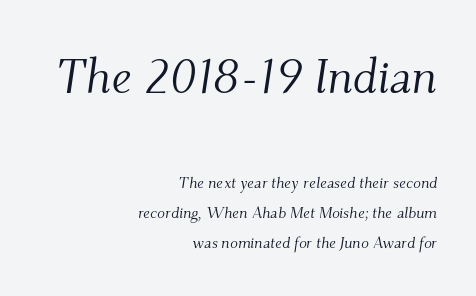
{"serif": "yes", "italic": "yes", "lean": "right", "slant_degrees": 9, "bold": "no", "weight": "light", "width": "normal", "stroke_contrast": "medium", "x_height": "small", "monospaced": "no", "underline": "no", "align": "right", "line_spacing_ratio": 1.88, "letter_spacing": "normal", "letter_spacing_em": 0.0, "larger_block": "first", "size_ratio": 3.06, "glyph_px": 49}
